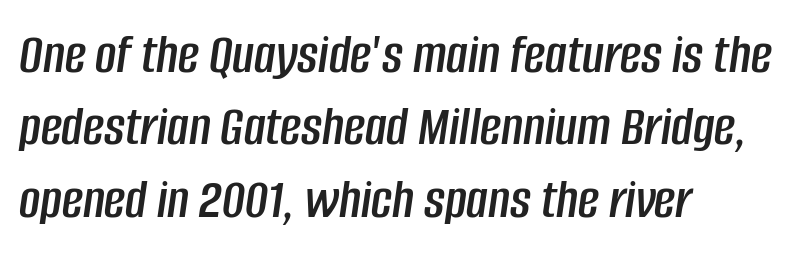
{"italic": "yes", "lean": "right", "slant_degrees": 8, "width": "condensed", "stroke_contrast": "low", "x_height": "large", "monospaced": "no", "underline": "no", "align": "left", "line_spacing": "normal", "line_spacing_ratio": 1.25, "letter_spacing": "normal", "letter_spacing_em": 0.0, "glyph_px": 58}
